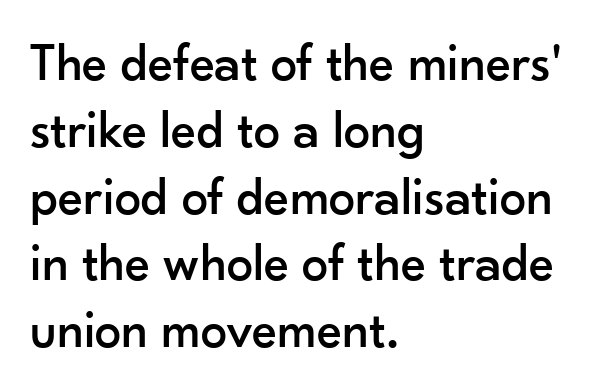
Posture: straight, roman, zero tilt. Is this a fixed-width face? No — the glyphs have proportional, varying widths. A typesetter would call this leading conventional body-copy spacing. This rendering uses left alignment, leaving the right contour irregular.
